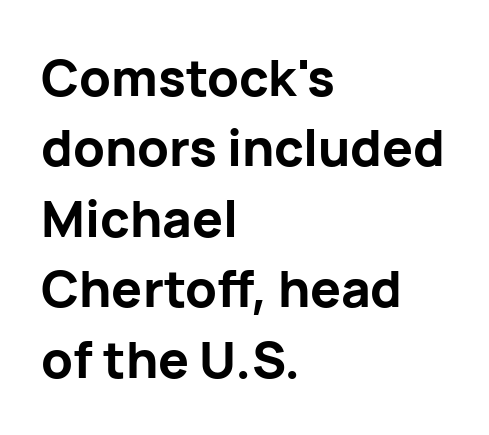
Q: Is the text bold? A: Yes.
Q: Is the text italic (slanted)? A: No, it is upright.
Q: Is the typeface a serif or a sans-serif typeface? A: Sans-serif.
Q: Is the text underlined? A: No.
Q: How is the paragraph aligned? A: Left-aligned.
Q: Is the spacing between letters normal or unusually wide? A: Normal.
Q: Is the spacing between lines tight, normal or loose? A: Normal.
Q: Width (condensed, normal, or wide)? A: Normal.
Q: Stroke contrast? A: Low.
Q: x-height? A: Medium.
Q: Monospaced? A: No.
